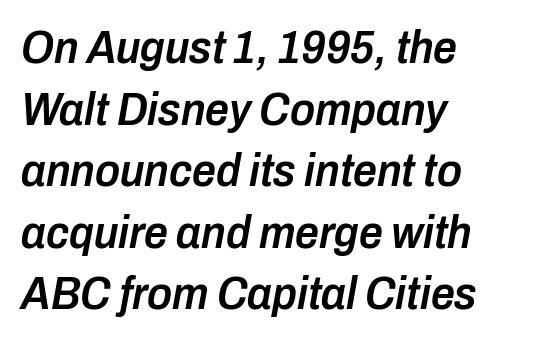
Q: Is the text bold? A: Semi-bold.
Q: Is the text italic (slanted)? A: Yes, it leans right by about 10 degrees.
Q: Is the text underlined? A: No.
Q: How is the paragraph aligned? A: Left-aligned.
Q: Is the spacing between letters normal or unusually wide? A: Normal.
Q: Is the spacing between lines tight, normal or loose? A: Normal.
Q: Width (condensed, normal, or wide)? A: Condensed.
Q: Stroke contrast? A: Low.
Q: x-height? A: Medium.
Q: Monospaced? A: No.
